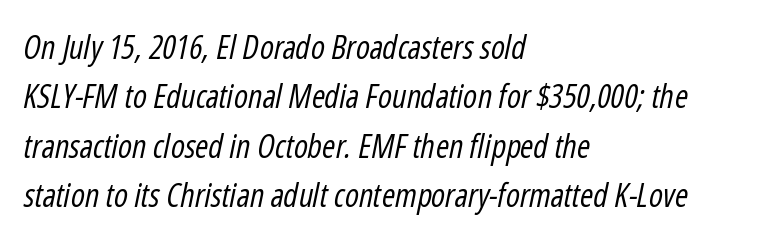
Q: Is the text bold? A: No.
Q: Is the text italic (slanted)? A: Yes, it leans right by about 12 degrees.
Q: Is the text underlined? A: No.
Q: How is the paragraph aligned? A: Left-aligned.
Q: Is the spacing between letters normal or unusually wide? A: Normal.
Q: Is the spacing between lines tight, normal or loose? A: Normal.
Q: Width (condensed, normal, or wide)? A: Condensed.
Q: Stroke contrast? A: Low.
Q: x-height? A: Medium.
Q: Monospaced? A: No.
